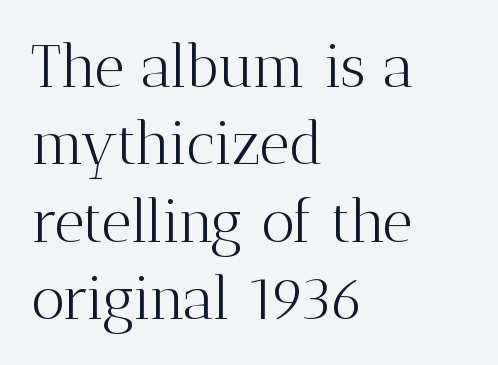
{"serif": "yes", "italic": "no", "bold": "no", "weight": "light", "width": "normal", "stroke_contrast": "medium", "x_height": "medium", "monospaced": "no", "underline": "no", "align": "left", "line_spacing": "normal", "line_spacing_ratio": 1.31, "letter_spacing": "normal", "letter_spacing_em": 0.0, "glyph_px": 59}
